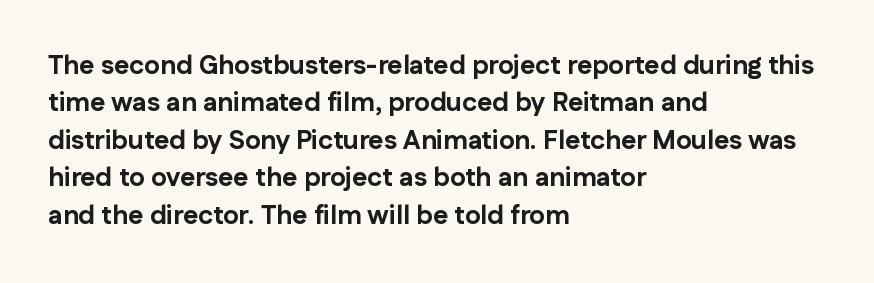
Q: Is the text bold? A: Yes.
Q: Is the text italic (slanted)? A: No, it is upright.
Q: Is the text underlined? A: No.
Q: How is the paragraph aligned? A: Left-aligned.
Q: Is the spacing between letters normal or unusually wide? A: Normal.
Q: Is the spacing between lines tight, normal or loose? A: Normal.
